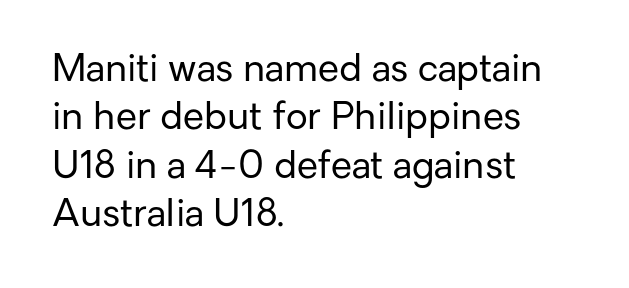
Q: Is the text bold? A: No.
Q: Is the text italic (slanted)? A: No, it is upright.
Q: Is the typeface a serif or a sans-serif typeface? A: Sans-serif.
Q: Is the text underlined? A: No.
Q: How is the paragraph aligned? A: Left-aligned.
Q: Is the spacing between letters normal or unusually wide? A: Normal.
Q: Is the spacing between lines tight, normal or loose? A: Normal.
Q: Width (condensed, normal, or wide)? A: Normal.
Q: Stroke contrast? A: Low.
Q: x-height? A: Medium.
Q: Monospaced? A: No.
